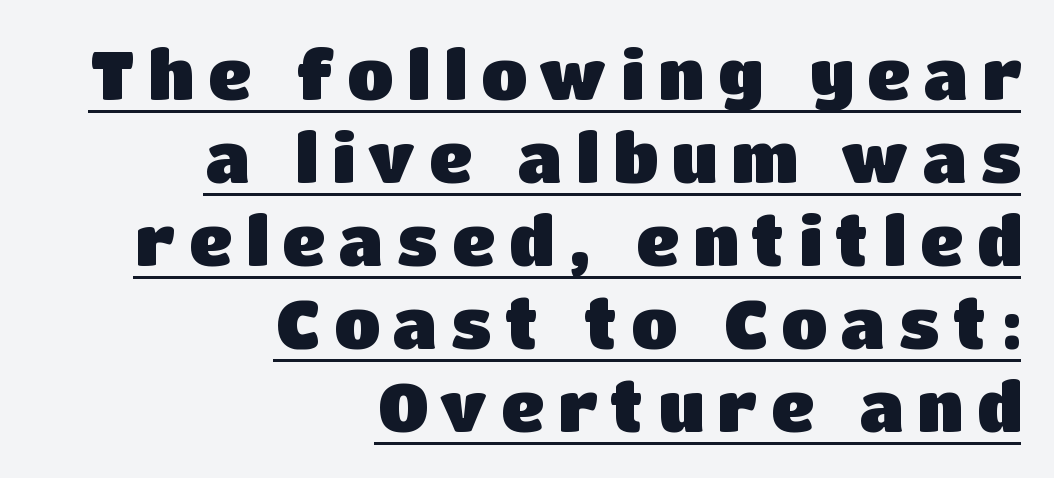
{"serif": "no", "italic": "no", "bold": "yes", "weight": "heavy", "width": "normal", "stroke_contrast": "low", "x_height": "large", "monospaced": "no", "underline": "yes", "align": "right", "line_spacing_ratio": 1.24, "letter_spacing": "wide", "letter_spacing_em": 0.2, "glyph_px": 67}
